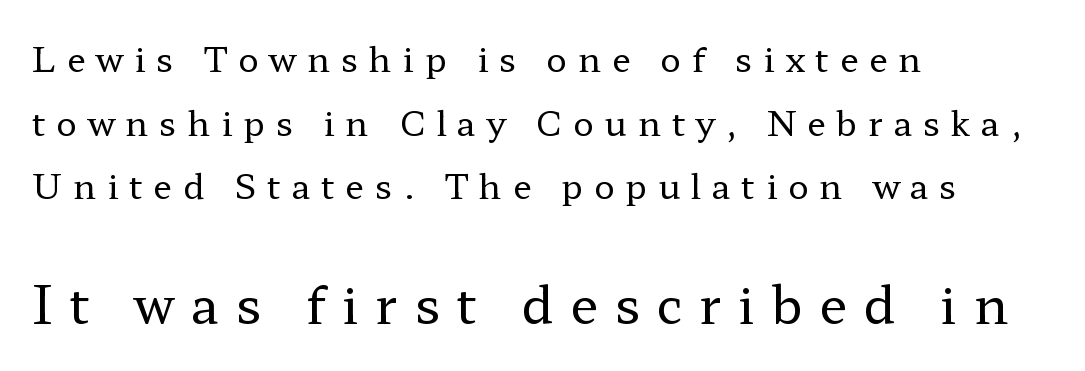
The image shows 51 px regular-weight, wide serif type, upright; set left-aligned, line spacing 1.87x, unusually wide letter spacing (+0.32 em), not underlined; the second (bottom) block is 1.5x larger; low stroke contrast and a medium x-height.
